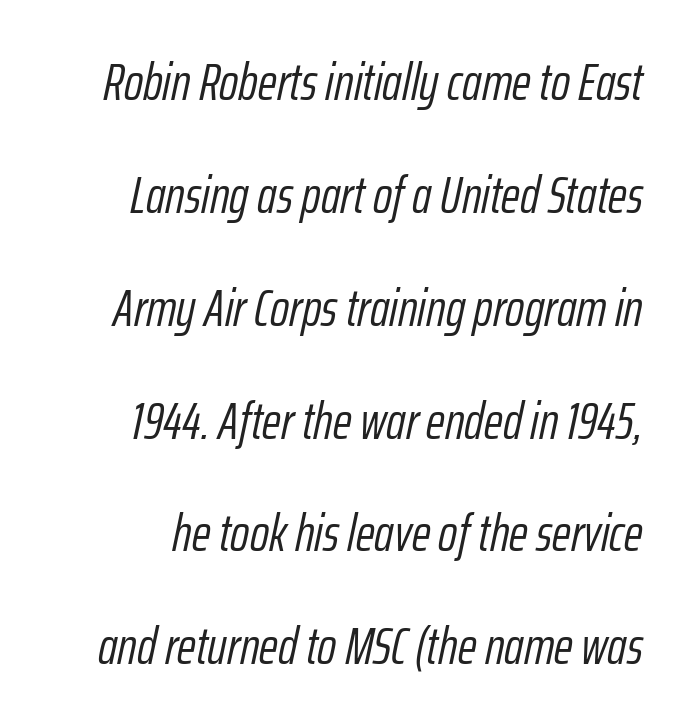
Q: Is the text bold? A: No.
Q: Is the text italic (slanted)? A: Yes, it leans right by about 12 degrees.
Q: Is the text underlined? A: No.
Q: How is the paragraph aligned? A: Right-aligned.
Q: Is the spacing between letters normal or unusually wide? A: Normal.
Q: Is the spacing between lines tight, normal or loose? A: Loose.
Q: Width (condensed, normal, or wide)? A: Condensed.
Q: Stroke contrast? A: Low.
Q: x-height? A: Medium.
Q: Monospaced? A: No.
